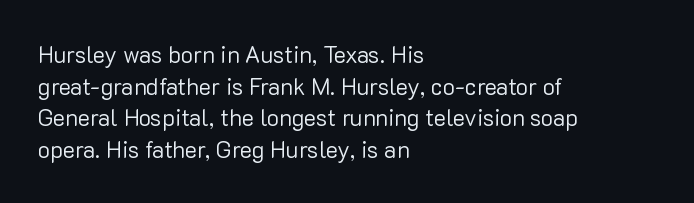
{"italic": "no", "bold": "no", "underline": "no", "align": "left", "line_spacing": "normal", "line_spacing_ratio": 1.38, "letter_spacing": "normal", "letter_spacing_em": 0.0, "glyph_px": 23}
